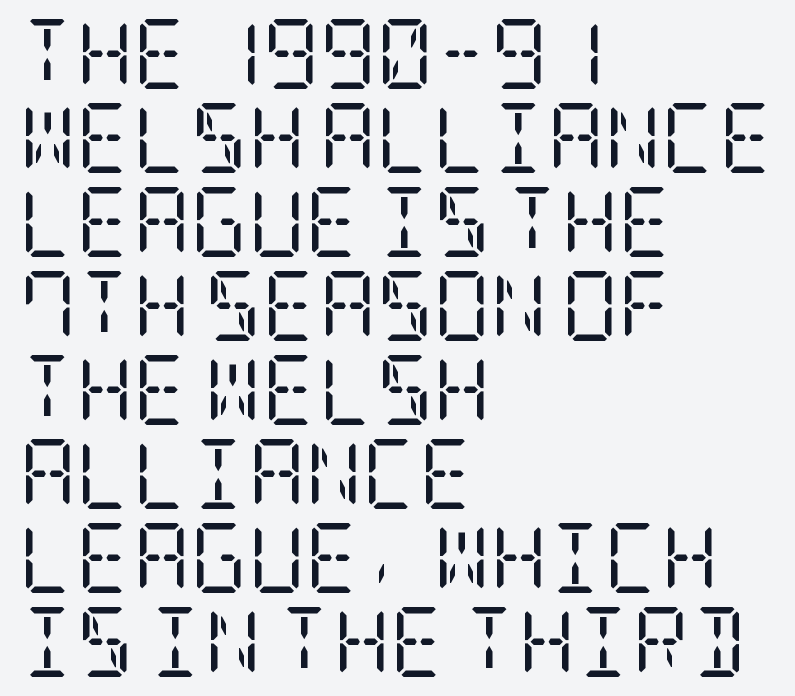
Q: Is the text bold? A: No.
Q: Is the text italic (slanted)? A: No, it is upright.
Q: Is the typeface a serif or a sans-serif typeface? A: Serif.
Q: Is the text underlined? A: No.
Q: How is the paragraph aligned? A: Left-aligned.
Q: Is the spacing between letters normal or unusually wide? A: Normal.
Q: Width (condensed, normal, or wide)? A: Condensed.
Q: Stroke contrast? A: Low.
Q: x-height? A: Large.
